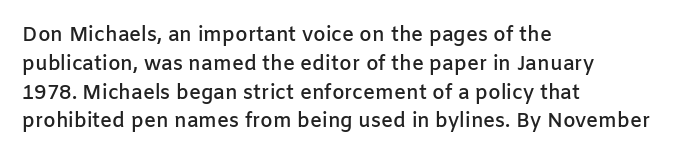
{"italic": "no", "bold": "semi", "underline": "no", "align": "left", "line_spacing": "normal", "line_spacing_ratio": 1.44, "letter_spacing": "normal", "letter_spacing_em": 0.0, "glyph_px": 20}
